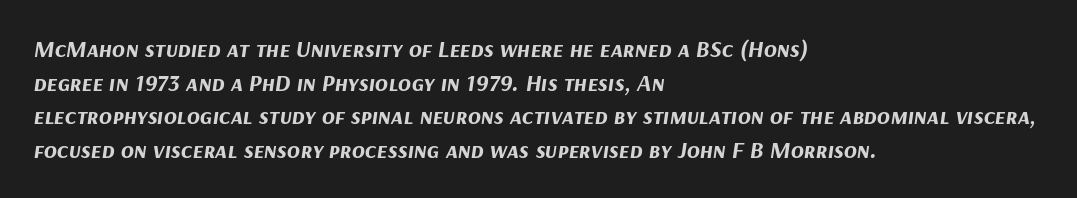
{"italic": "yes", "lean": "right", "slant_degrees": 9, "bold": "yes", "underline": "no", "align": "left", "line_spacing": "normal", "line_spacing_ratio": 1.4, "letter_spacing": "normal", "letter_spacing_em": 0.0, "glyph_px": 24}
